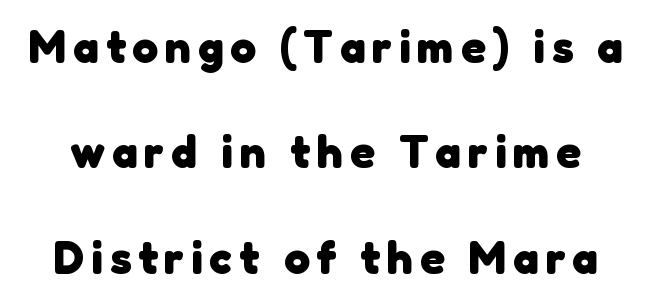
Q: Is the text bold? A: Yes.
Q: Is the typeface a serif or a sans-serif typeface? A: Sans-serif.
Q: Is the text underlined? A: No.
Q: Is the spacing between lines tight, normal or loose? A: Loose.
Q: Width (condensed, normal, or wide)? A: Normal.
Q: Stroke contrast? A: Low.
Q: x-height? A: Medium.
Q: Monospaced? A: No.
